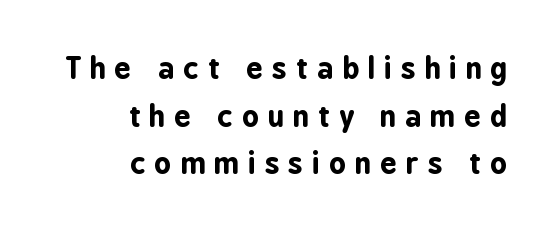
{"serif": "no", "italic": "no", "bold": "yes", "weight": "bold", "width": "condensed", "stroke_contrast": "low", "x_height": "medium", "monospaced": "no", "underline": "no", "align": "right", "line_spacing": "normal", "line_spacing_ratio": 1.64, "letter_spacing": "wide", "letter_spacing_em": 0.32, "glyph_px": 29}
